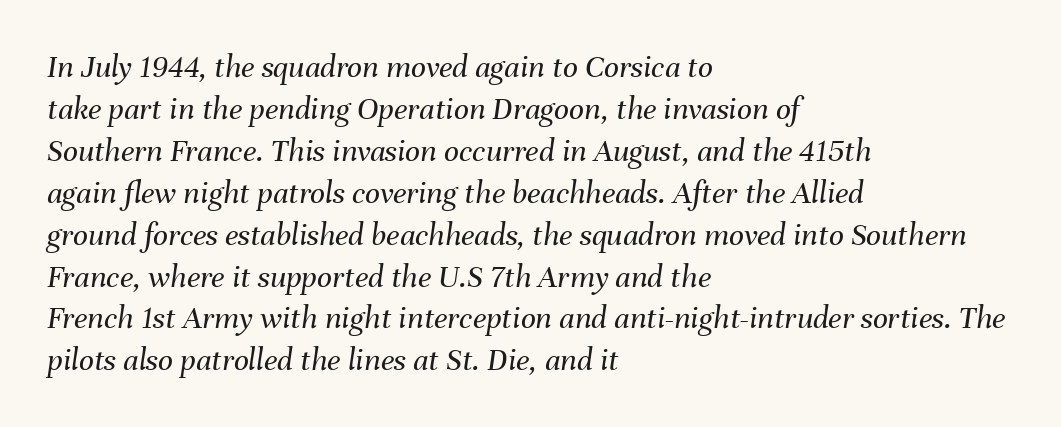
{"italic": "yes", "lean": "right", "slant_degrees": 8, "bold": "no", "weight": "regular", "width": "normal", "stroke_contrast": "medium", "x_height": "medium", "monospaced": "no", "underline": "no", "align": "left", "line_spacing": "normal", "line_spacing_ratio": 1.27, "letter_spacing": "normal", "letter_spacing_em": 0.0, "glyph_px": 33}
